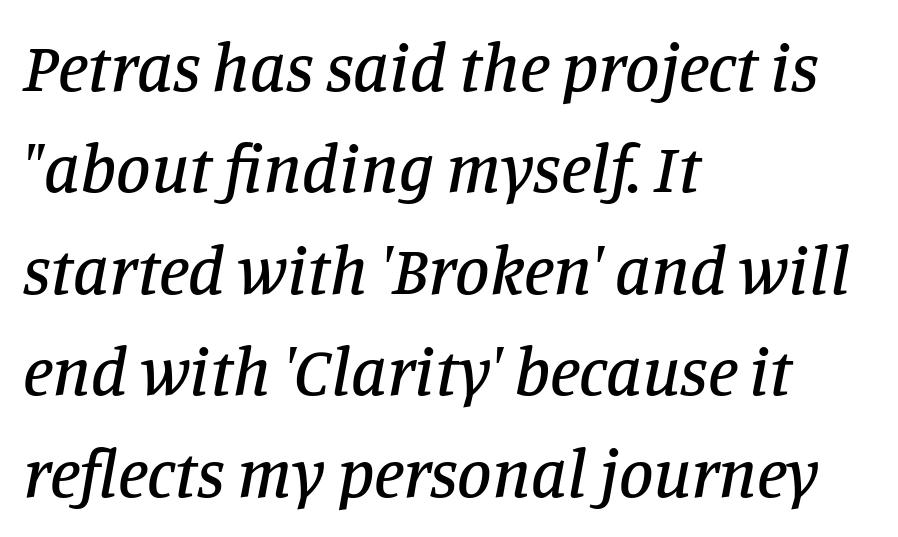
Q: Is the text italic (slanted)? A: Yes, it leans right by about 11 degrees.
Q: Is the typeface a serif or a sans-serif typeface? A: Serif.
Q: Is the text underlined? A: No.
Q: How is the paragraph aligned? A: Left-aligned.
Q: Is the spacing between letters normal or unusually wide? A: Normal.
Q: Is the spacing between lines tight, normal or loose? A: Normal.
Q: Width (condensed, normal, or wide)? A: Normal.
Q: Stroke contrast? A: Low.
Q: x-height? A: Large.
Q: Monospaced? A: No.
